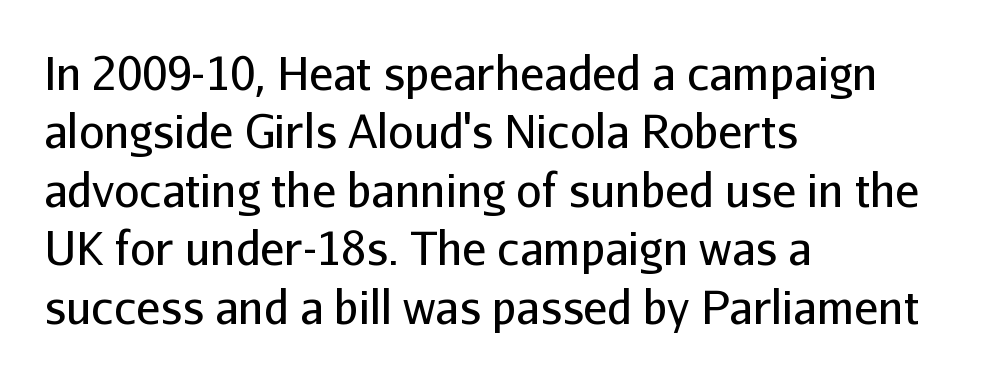
The image shows 45 px regular-weight sans-serif type, upright; set left-aligned, normal line spacing (1.3x), normal letter spacing, not underlined; low stroke contrast and a medium x-height.
